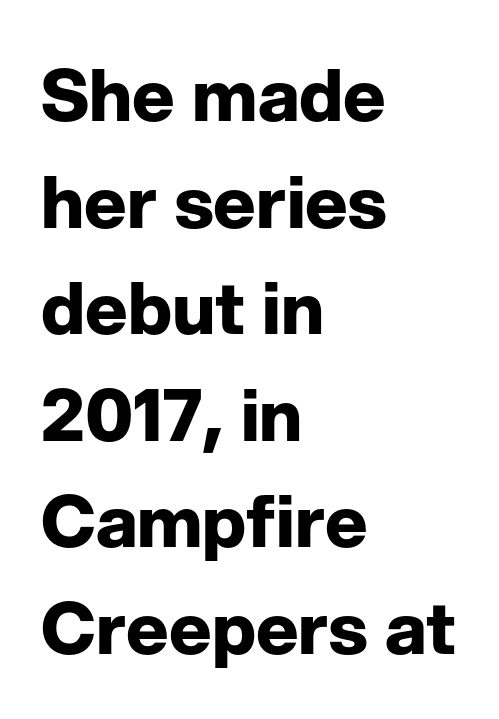
The image shows 72 px bold sans-serif type, upright; set left-aligned, normal line spacing (1.48x), normal letter spacing, not underlined; low stroke contrast and a medium x-height.
